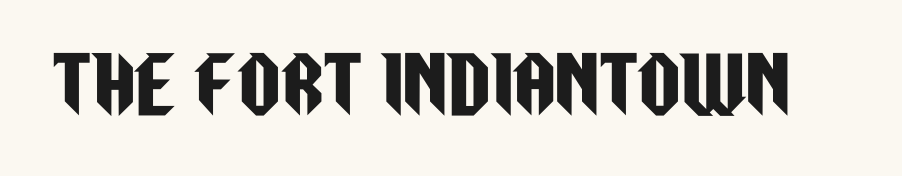
The image shows 74 px condensed sans-serif type, upright; set normal letter spacing, not underlined; low stroke contrast and a large x-height.
